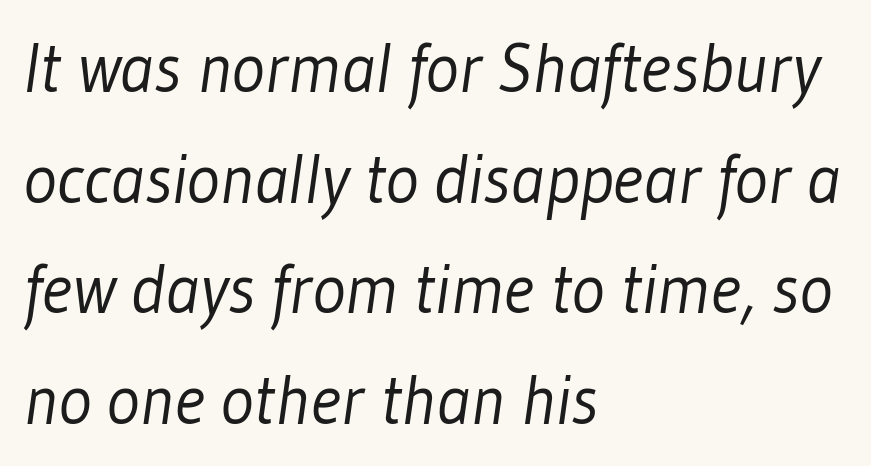
A sans-serif font was chosen for this passage. Compared with typical body copy, the letter spacing here is the same. Counters stay open thanks to moderate or lighter strokes. Do the characters align in a grid? No, the font is proportional. Descenders are the only things crossing below the line.
